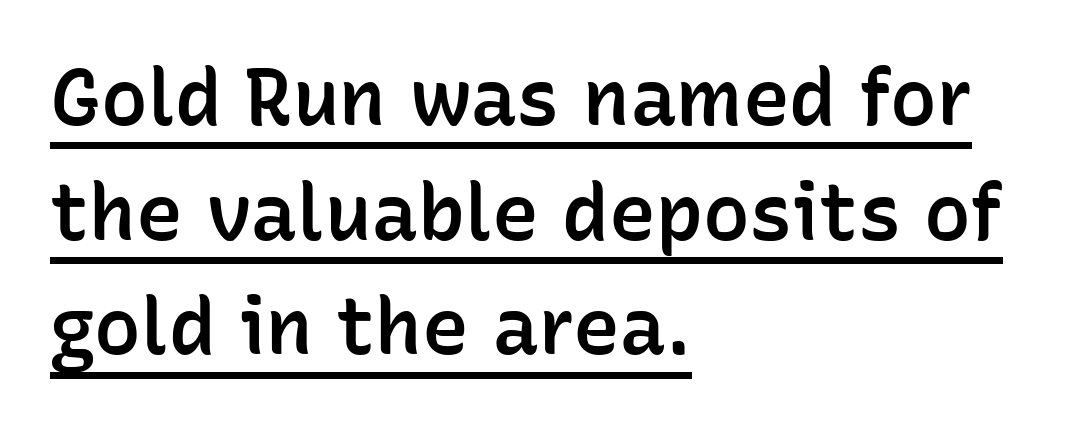
{"serif": "no", "italic": "no", "bold": "semi", "weight": "semibold", "width": "normal", "stroke_contrast": "low", "x_height": "medium", "monospaced": "no", "underline": "yes", "align": "left", "line_spacing": "normal", "line_spacing_ratio": 1.47, "letter_spacing": "normal", "letter_spacing_em": 0.0, "glyph_px": 78}
